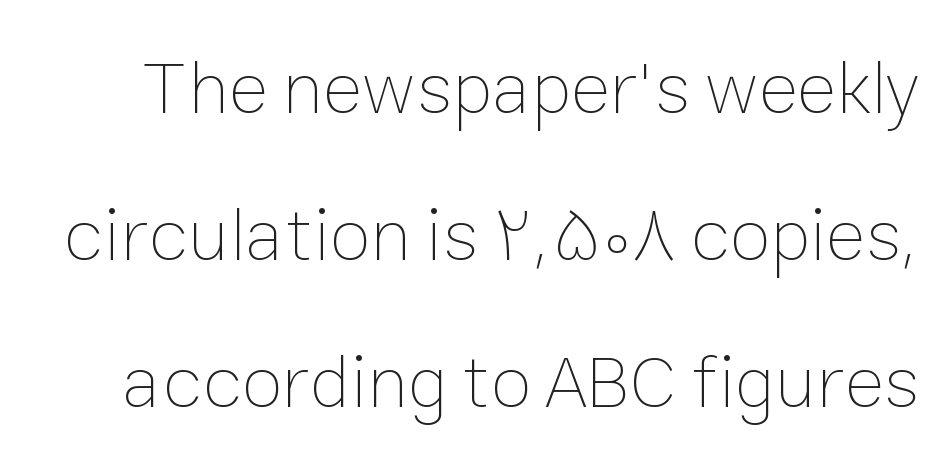
{"italic": "no", "bold": "no", "weight": "thin", "width": "normal", "stroke_contrast": "low", "x_height": "medium", "monospaced": "no", "underline": "no", "line_spacing": "loose", "line_spacing_ratio": 1.96, "letter_spacing": "normal", "letter_spacing_em": 0.0, "glyph_px": 75}
